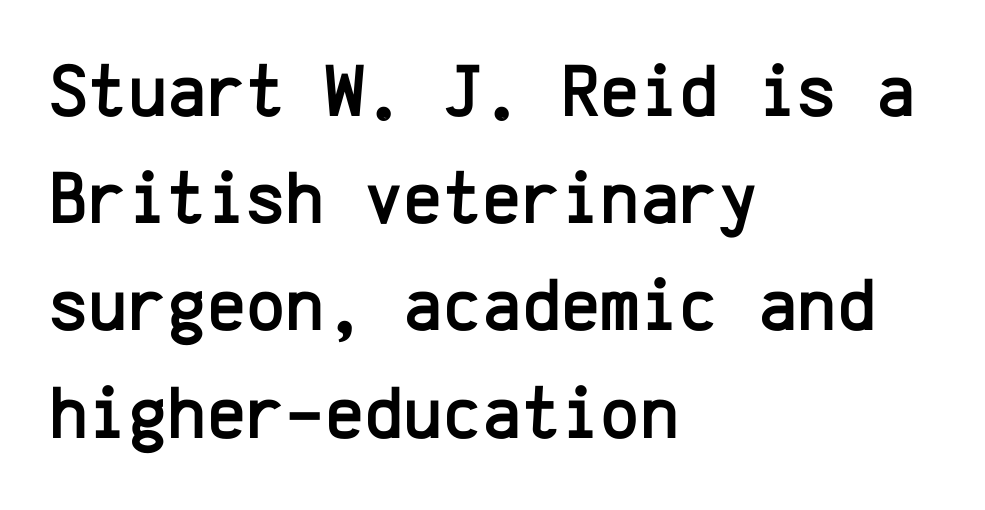
You could count columns in this text — the font is strictly monospaced. The typeface chosen for these lines omits serifs. The rendering uses a moderate line-height, typical for paragraphs. Only glyphs here, with clear space below each row.
